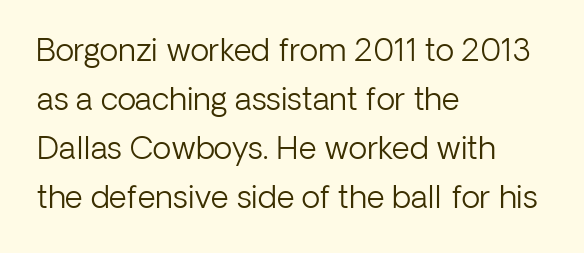
The text block is weighted toward the left margin, trailing off unevenly rightward. Baseline-to-baseline distance is the conventional proportion of letter height. In terms of posture, this sample is upright. Do the characters align in a grid? No, the font is proportional.
